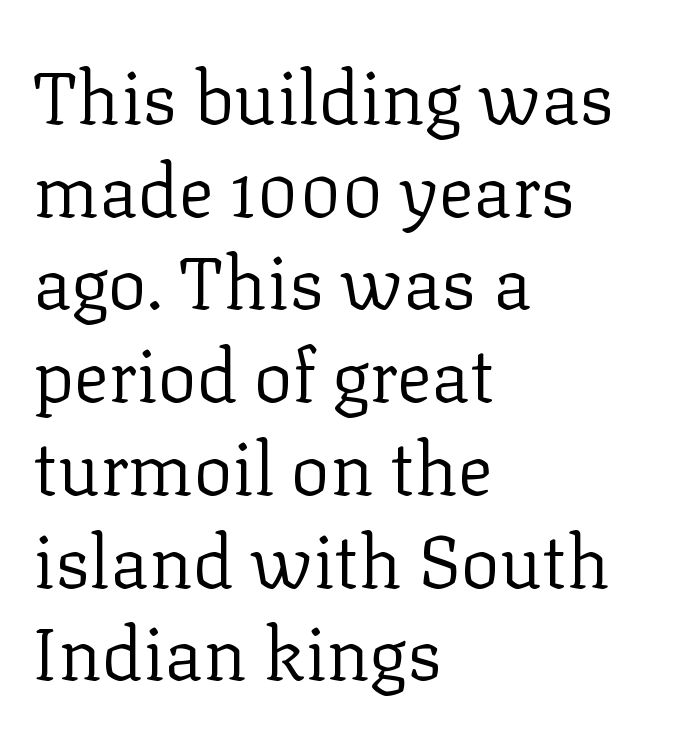
The strokes carry an ordinary text weight at most. Short note: letters normally spaced. The letters advance in unequal steps, a hallmark of proportional type. Ascenders rise straight up at ninety degrees. This rendering employs a face with finishing strokes, i.e., a serif. Rule under the text: the space is simply empty.
